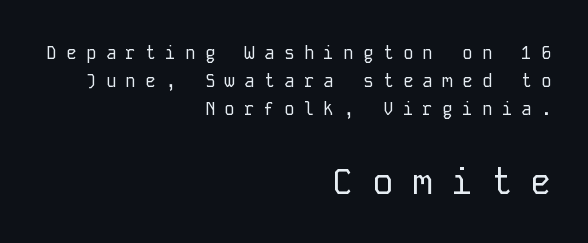
{"serif": "no", "italic": "no", "bold": "no", "weight": "regular", "width": "normal", "stroke_contrast": "low", "x_height": "medium", "monospaced": "yes", "underline": "no", "align": "right", "line_spacing": "normal", "line_spacing_ratio": 1.56, "letter_spacing": "wide", "letter_spacing_em": 0.5, "larger_block": "second", "size_ratio": 2.0, "glyph_px": 36}
